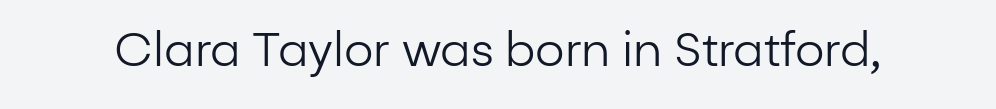
{"serif": "no", "italic": "no", "bold": "no", "weight": "regular", "width": "normal", "stroke_contrast": "low", "x_height": "medium", "monospaced": "no", "underline": "no", "letter_spacing": "normal", "letter_spacing_em": 0.0, "glyph_px": 46}
